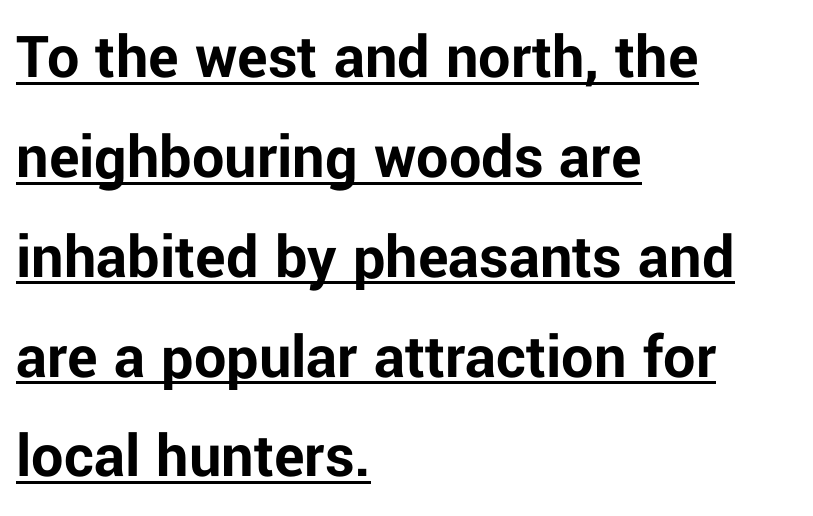
The image shows 64 px bold sans-serif type, upright; set left-aligned, normal line spacing (1.56x), normal letter spacing, underlined; low stroke contrast and a medium x-height.
